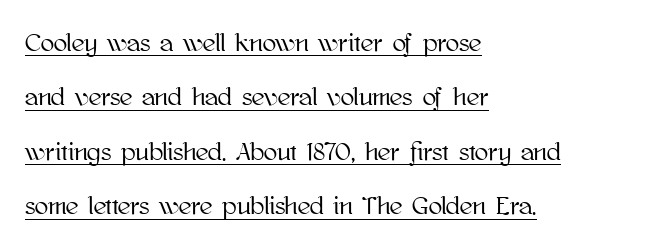
{"italic": "no", "underline": "yes", "align": "left", "line_spacing": "loose", "line_spacing_ratio": 2.18, "letter_spacing": "normal", "letter_spacing_em": 0.0, "glyph_px": 25}
